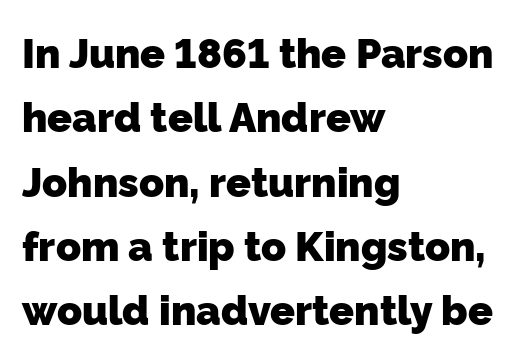
The image shows 41 px heavy sans-serif type; set left-aligned, normal line spacing (1.57x), normal letter spacing, not underlined; low stroke contrast and a medium x-height.
